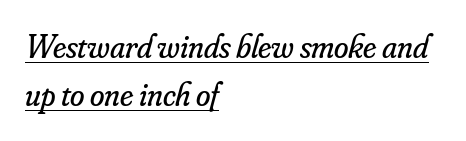
Q: Is the text bold? A: No.
Q: Is the text italic (slanted)? A: Yes, it leans right by about 16 degrees.
Q: Is the typeface a serif or a sans-serif typeface? A: Serif.
Q: Is the text underlined? A: Yes.
Q: How is the paragraph aligned? A: Left-aligned.
Q: Is the spacing between letters normal or unusually wide? A: Normal.
Q: Is the spacing between lines tight, normal or loose? A: Normal.
Q: Width (condensed, normal, or wide)? A: Normal.
Q: Stroke contrast? A: Low.
Q: x-height? A: Small.
Q: Monospaced? A: No.
